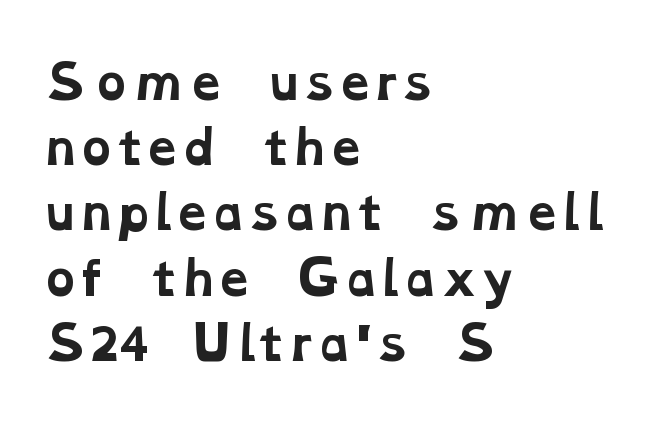
Q: Is the text bold? A: Yes.
Q: Is the typeface a serif or a sans-serif typeface? A: Serif.
Q: Is the text underlined? A: No.
Q: How is the paragraph aligned? A: Left-aligned.
Q: Is the spacing between letters normal or unusually wide? A: Normal.
Q: Is the spacing between lines tight, normal or loose? A: Normal.
Q: Width (condensed, normal, or wide)? A: Wide.
Q: Stroke contrast? A: Low.
Q: x-height? A: Medium.
Q: Monospaced? A: No.
